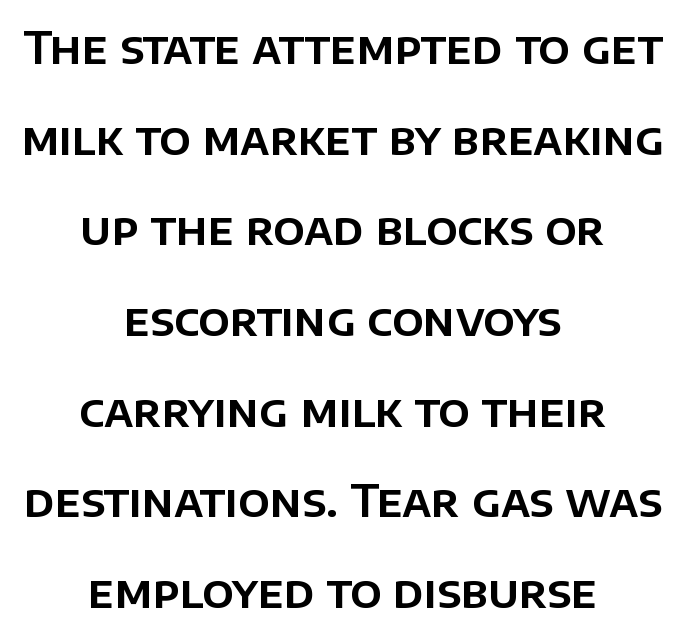
Q: Is the text italic (slanted)? A: No, it is upright.
Q: Is the typeface a serif or a sans-serif typeface? A: Sans-serif.
Q: Is the text underlined? A: No.
Q: How is the paragraph aligned? A: Centered.
Q: Is the spacing between letters normal or unusually wide? A: Normal.
Q: Is the spacing between lines tight, normal or loose? A: Loose.
Q: Width (condensed, normal, or wide)? A: Normal.
Q: Stroke contrast? A: Low.
Q: x-height? A: Large.
Q: Monospaced? A: No.
